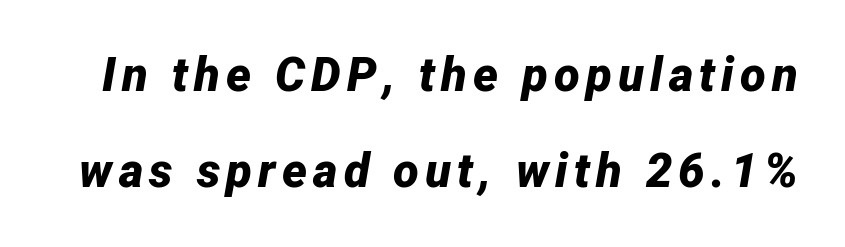
The image shows 47 px bold type, italic (leaning right); set loose line spacing (2.05x), not underlined; low stroke contrast and a medium x-height.
